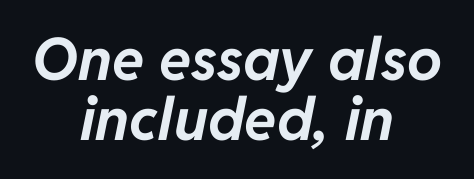
The image shows 59 px bold type, italic (leaning right); set centered, tight line spacing (1.02x), normal letter spacing, not underlined; low stroke contrast and a medium x-height.
